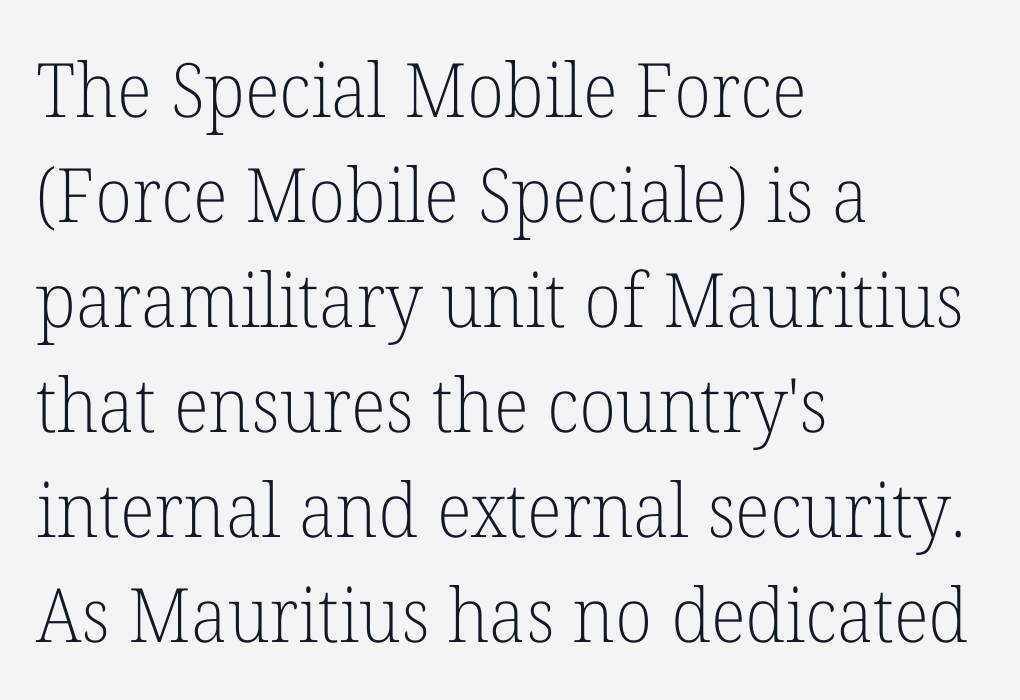
{"serif": "yes", "italic": "no", "bold": "no", "weight": "light", "width": "normal", "stroke_contrast": "low", "x_height": "medium", "monospaced": "no", "underline": "no", "align": "left", "line_spacing": "normal", "line_spacing_ratio": 1.4, "letter_spacing": "normal", "letter_spacing_em": 0.0, "glyph_px": 75}
